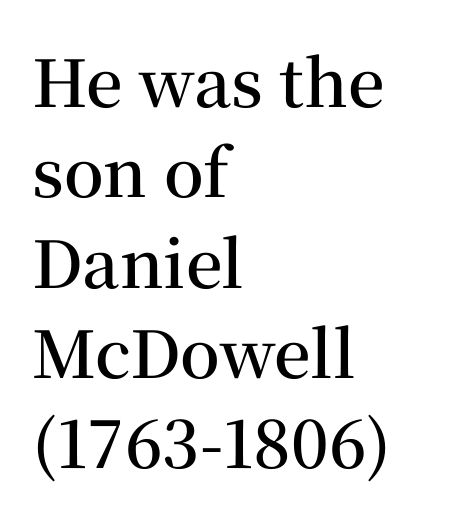
{"serif": "yes", "italic": "no", "bold": "semi", "weight": "semibold", "width": "normal", "stroke_contrast": "medium", "x_height": "medium", "monospaced": "no", "underline": "no", "align": "left", "line_spacing": "normal", "line_spacing_ratio": 1.39, "letter_spacing": "normal", "letter_spacing_em": 0.0, "glyph_px": 65}
